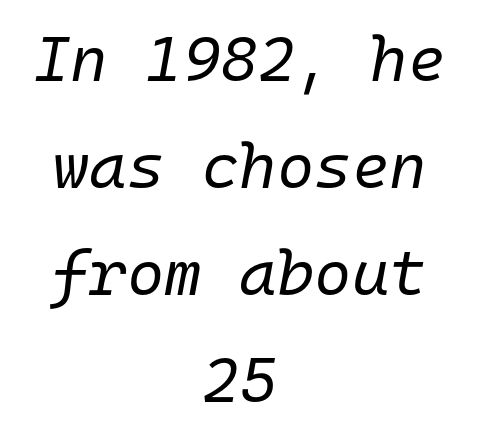
Every row of glyphs is offset so its center matches the block's center. What stands out about the letter spacing? Nothing — it is the standard amount. Spacing verdict: monospaced, one width for all characters. An italicized treatment has been applied to the whole sample. Leading: standard. Heft: none added — not bold.
